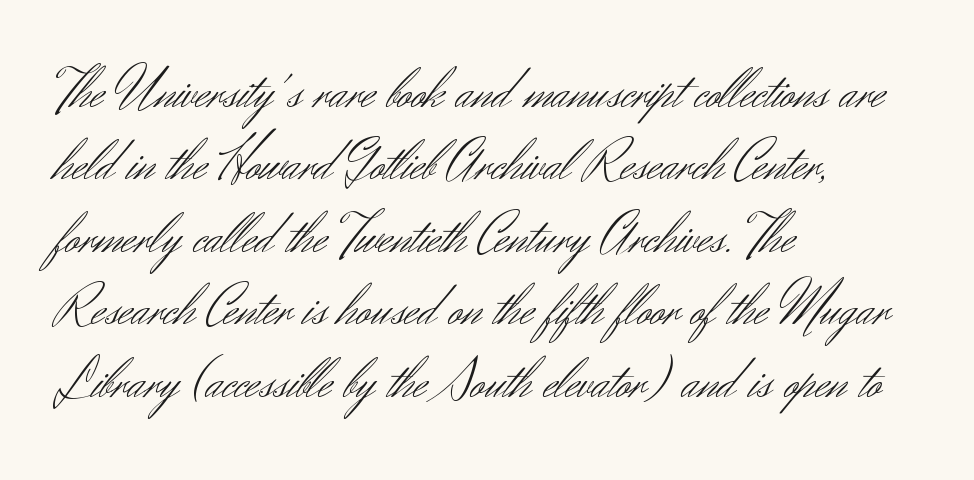
The image shows 57 px light sans-serif type; set left-aligned, normal line spacing (1.27x), normal letter spacing, not underlined; medium stroke contrast and a small x-height.
